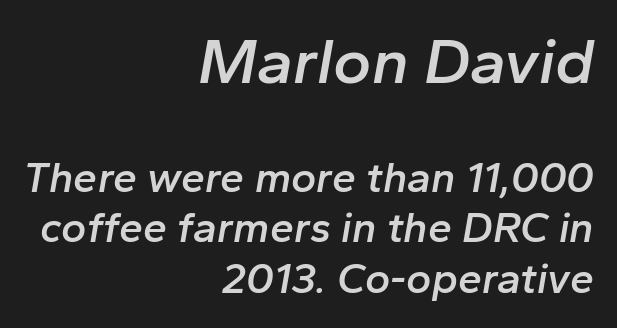
Q: Is the text bold? A: Semi-bold.
Q: Is the text italic (slanted)? A: Yes, it leans right by about 10 degrees.
Q: Is the text underlined? A: No.
Q: How is the paragraph aligned? A: Right-aligned.
Q: Is the spacing between letters normal or unusually wide? A: Normal.
Q: Which block of text is set in a larger size, the first (top) or the second (bottom)? A: The first (top) one.
Q: Width (condensed, normal, or wide)? A: Normal.
Q: Stroke contrast? A: Low.
Q: x-height? A: Medium.
Q: Monospaced? A: No.
